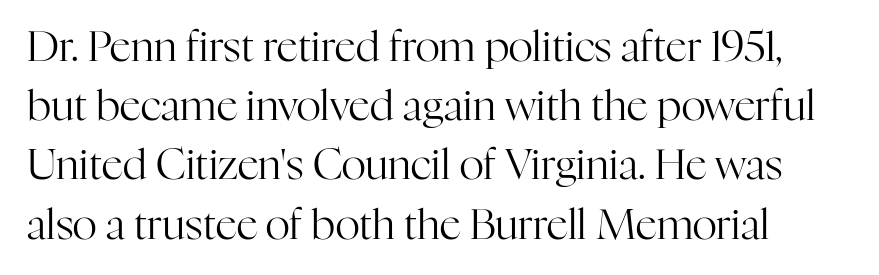
Weight: in the light-to-regular range. The foot of each line stays bare and open. The passage shown is typed in a proportional face where columns would drift. Rows of type keep a routine distance in the vertical direction. Honestly, the letter spacing is just normal — you wouldn't notice it.
